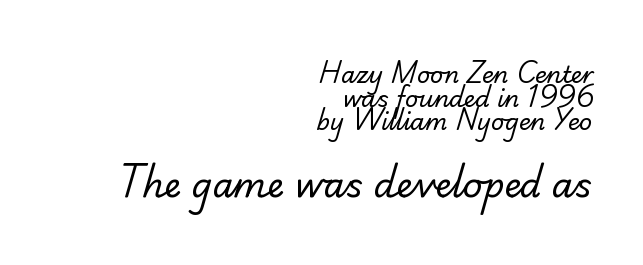
The image shows 34 px regular-weight serif type; set right-aligned, tight line spacing (1.03x), normal letter spacing, not underlined; the second (bottom) block is 1.48x larger; low stroke contrast and a small x-height.
